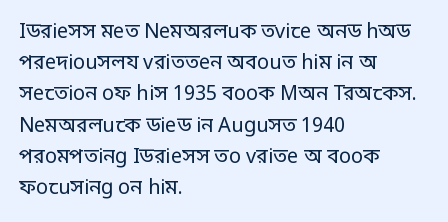
Q: Is the text bold? A: No.
Q: Is the text italic (slanted)? A: No, it is upright.
Q: Is the text underlined? A: No.
Q: How is the paragraph aligned? A: Left-aligned.
Q: Is the spacing between letters normal or unusually wide? A: Normal.
Q: Is the spacing between lines tight, normal or loose? A: Normal.
